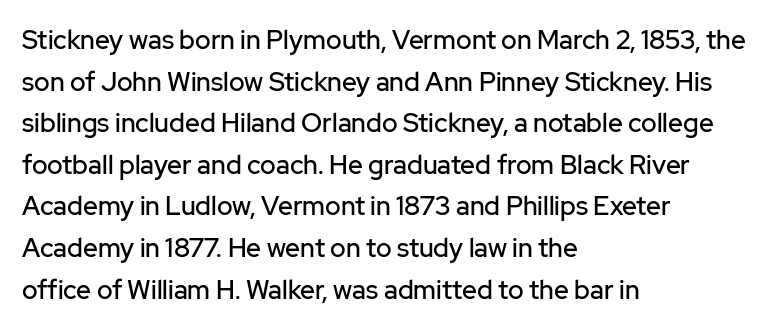
Q: Is the text italic (slanted)? A: No, it is upright.
Q: Is the text underlined? A: No.
Q: How is the paragraph aligned? A: Left-aligned.
Q: Is the spacing between letters normal or unusually wide? A: Normal.
Q: Is the spacing between lines tight, normal or loose? A: Normal.
